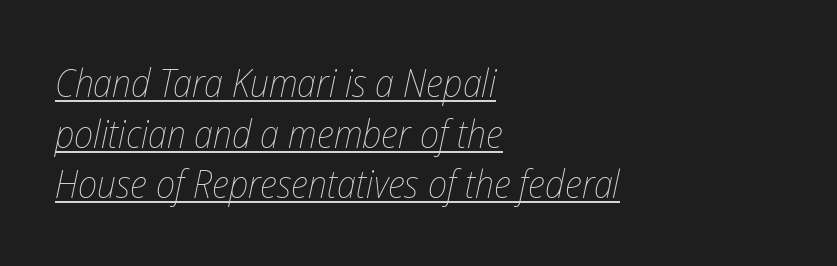
The image shows 39 px thin, condensed type, italic (leaning right); set left-aligned, normal line spacing (1.3x), normal letter spacing, underlined; low stroke contrast and a medium x-height.
